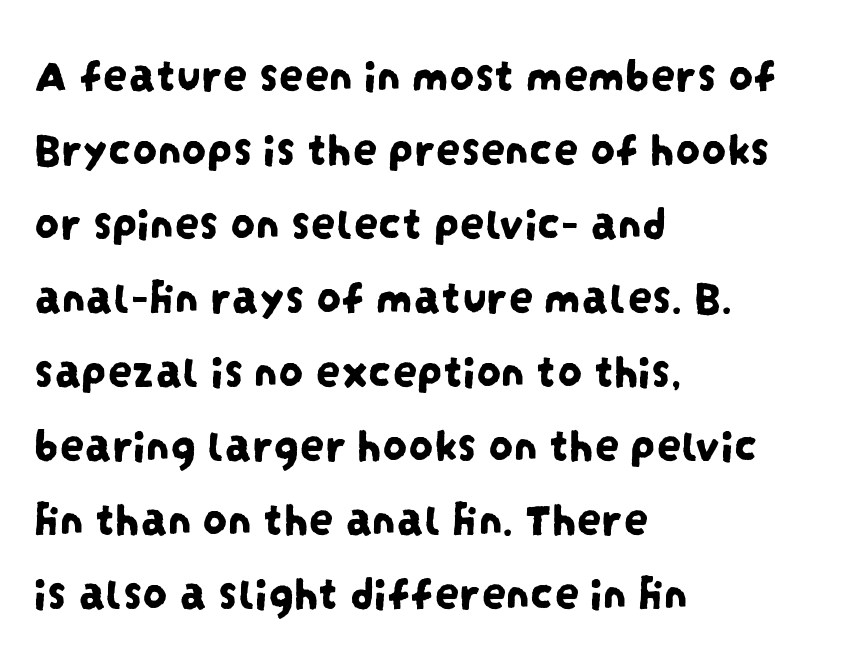
The image shows 49 px condensed sans-serif type; set left-aligned, normal line spacing (1.51x), normal letter spacing, not underlined; low stroke contrast and a large x-height.
